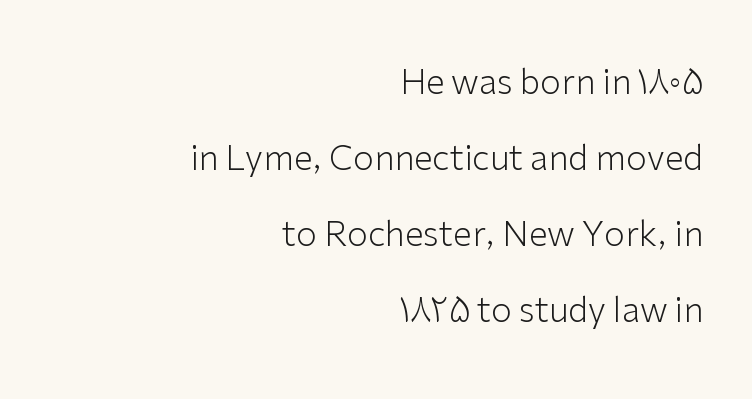
No extra ink here — the face is not bold. These lines were composed using upright roman letters. The tracking reads as untouched default to a designer's eye. Baseline-to-baseline distance is far greater than the letter height. One-word summary of the alignment: right.
